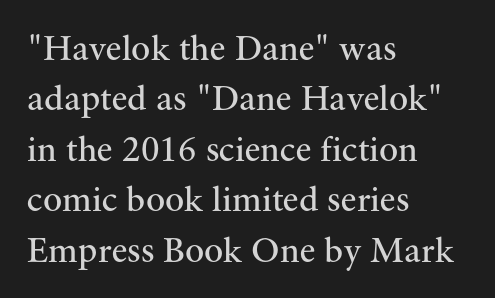
The image shows 36 px regular-weight serif type, upright; set left-aligned, normal line spacing (1.4x), normal letter spacing, not underlined; medium stroke contrast and a small x-height.
